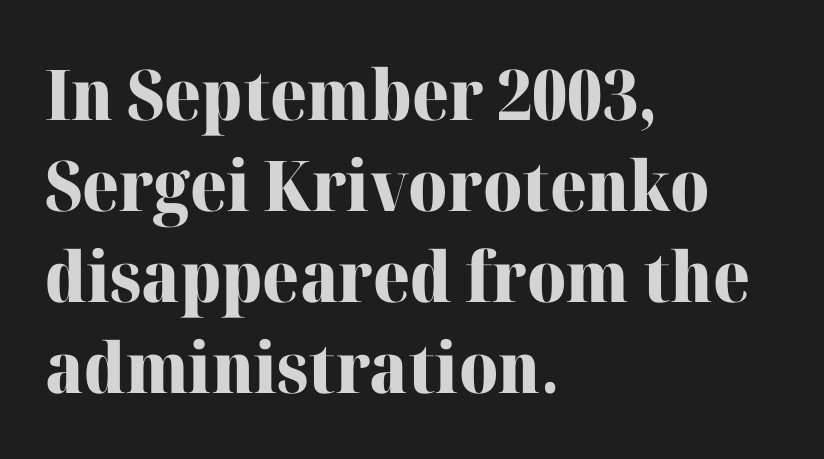
This sample has the flowing, uneven cadence of proportional lettering. The line-height multiplier appears to be the usual default. Posture: vertical. Serif or sans? Serif — the stroke terminals have little feet.
